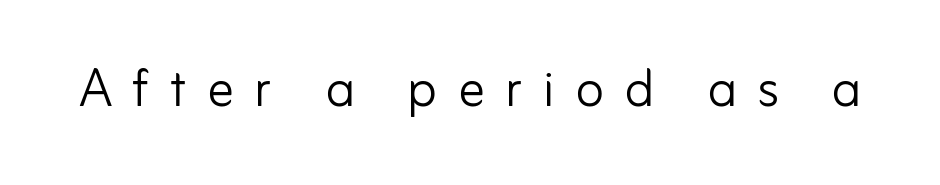
The image shows 67 px light sans-serif type, upright; set unusually wide letter spacing (+0.3 em), not underlined; low stroke contrast and a small x-height.
